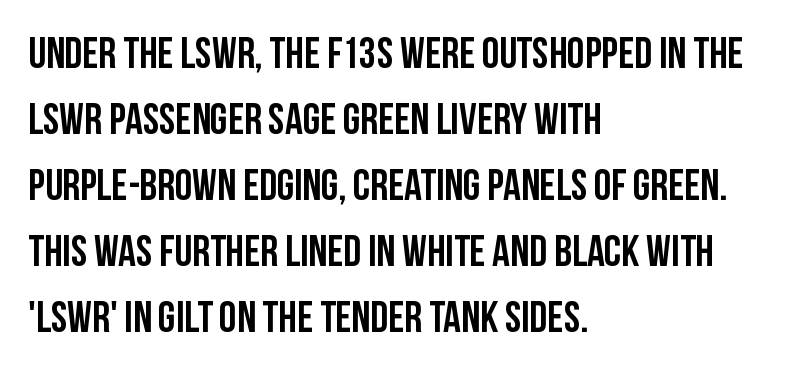
The image shows 44 px condensed sans-serif type, upright; set left-aligned, normal line spacing (1.5x), normal letter spacing, not underlined; low stroke contrast and a large x-height.
